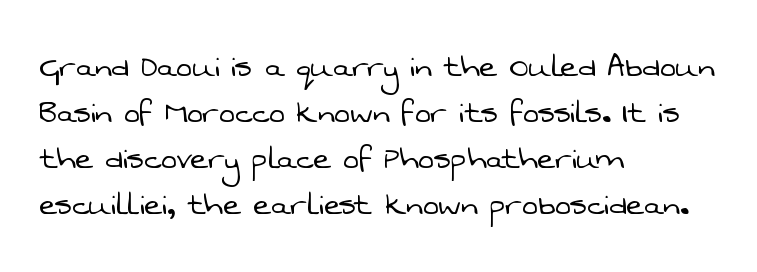
Horizontally, the lines are justified to the leading edge only. Weight: in the light-to-regular range. Proportional: the letters do not fall into vertical columns. Spacing between characters is what you'd get straight out of the box. A typesetter would label this face a sans.
